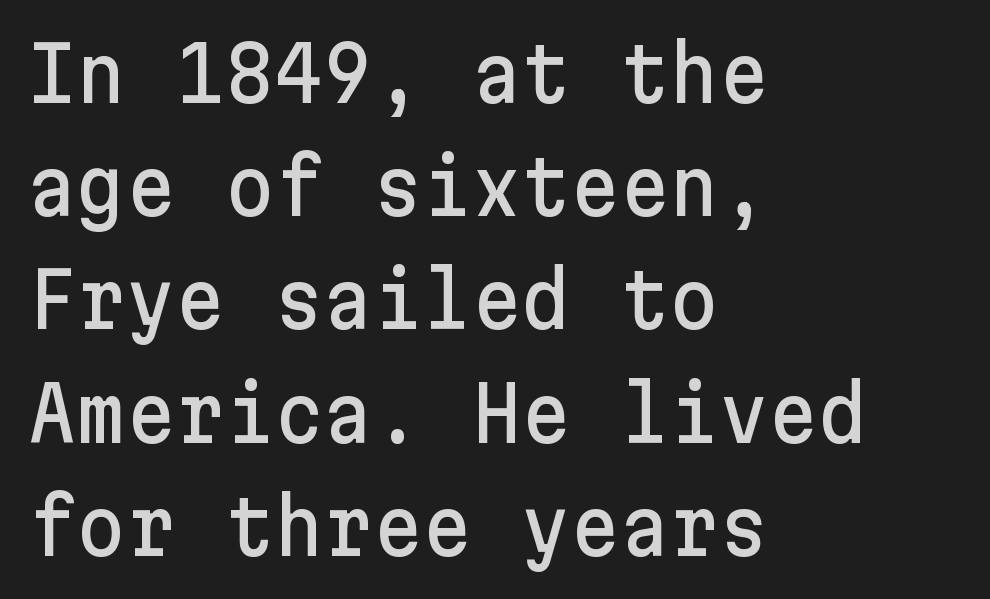
{"serif": "no", "italic": "no", "width": "normal", "stroke_contrast": "low", "x_height": "medium", "underline": "no", "align": "left", "line_spacing": "normal", "line_spacing_ratio": 1.49, "letter_spacing": "normal", "letter_spacing_em": 0.0, "glyph_px": 76}
